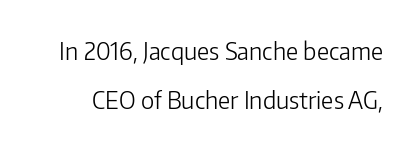
Does the leading feel generous? Absolutely, it's lavish. Every stem runs plumb, perpendicular to the baseline. The zone under the glyphs is completely vacant. The font is comparable to plain body text, perhaps lighter. Glyph-to-glyph distance matches everyday printed text.
